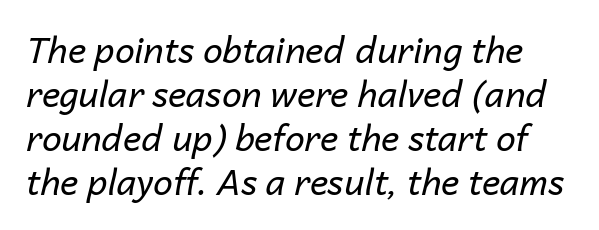
Check under the words: just untouched page. This is oblique type, the kind used for emphasis or titles. Inter-character spacing is left at the font's built-in metrics. These glyphs show unthickened strokes, regular width or finer.
